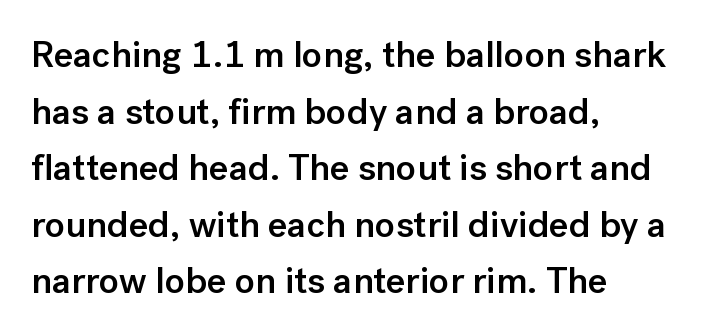
{"serif": "no", "italic": "no", "bold": "semi", "weight": "semibold", "width": "normal", "stroke_contrast": "low", "x_height": "medium", "monospaced": "no", "underline": "no", "align": "left", "line_spacing": "normal", "line_spacing_ratio": 1.53, "letter_spacing": "normal", "letter_spacing_em": 0.0, "glyph_px": 37}
